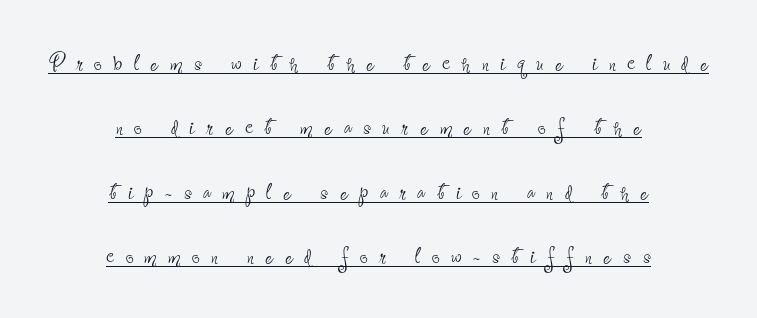
{"serif": "no", "bold": "no", "weight": "thin", "width": "condensed", "stroke_contrast": "low", "x_height": "small", "monospaced": "no", "underline": "yes", "align": "center", "line_spacing": "loose", "line_spacing_ratio": 2.3, "letter_spacing": "wide", "letter_spacing_em": 0.41, "glyph_px": 28}
